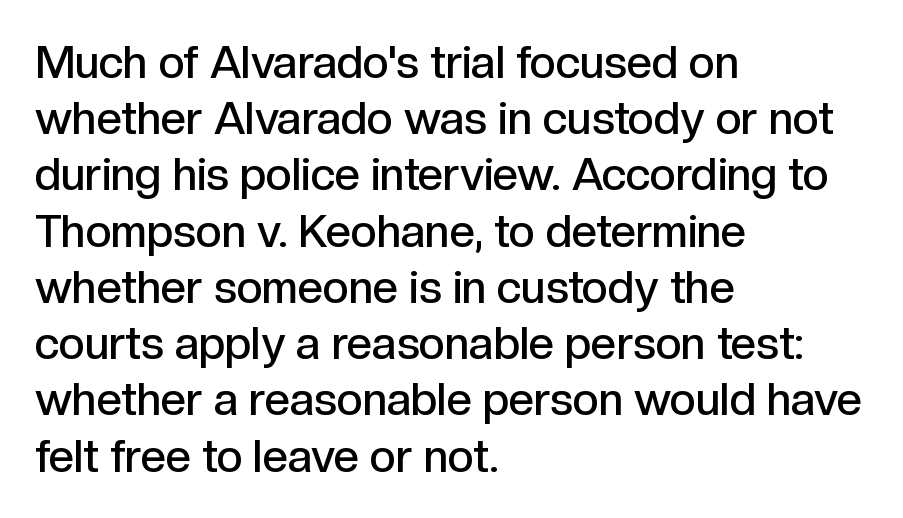
Q: Is the text bold? A: Semi-bold.
Q: Is the text italic (slanted)? A: No, it is upright.
Q: Is the typeface a serif or a sans-serif typeface? A: Sans-serif.
Q: Is the text underlined? A: No.
Q: How is the paragraph aligned? A: Left-aligned.
Q: Is the spacing between letters normal or unusually wide? A: Normal.
Q: Is the spacing between lines tight, normal or loose? A: Normal.
Q: Width (condensed, normal, or wide)? A: Normal.
Q: x-height? A: Medium.
Q: Monospaced? A: No.
